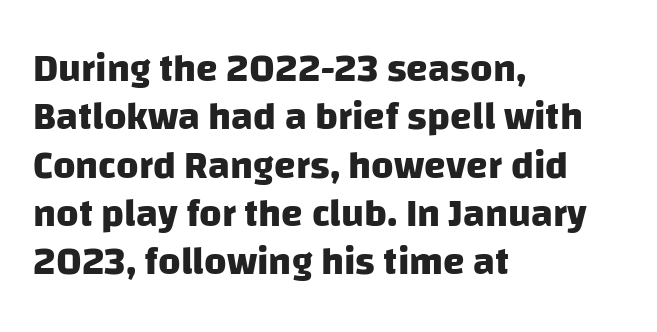
The passage shown is emphatically bold. In terms of letterform style, serifs are entirely absent. The face used here is proportionally spaced, like ordinary book or web type. Honestly, there is no underline to notice here at all.
